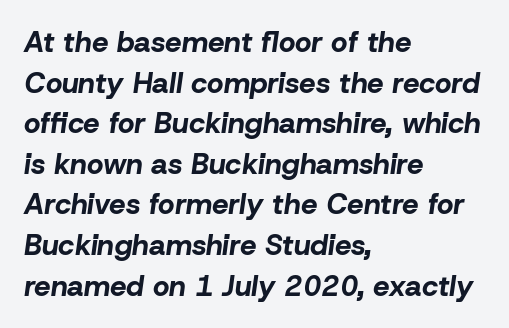
Is this a fixed-width face? No — the glyphs have proportional, varying widths. Visually the block forms a straight wall on the left and a jagged coastline on the right. The face used here has the dense, thick strokes of a bold. Every character sits at an angle, as italics do. This sample keeps an unexceptional amount of space between lines. Students, note that the glyphs here touch the page at normal intervals.
